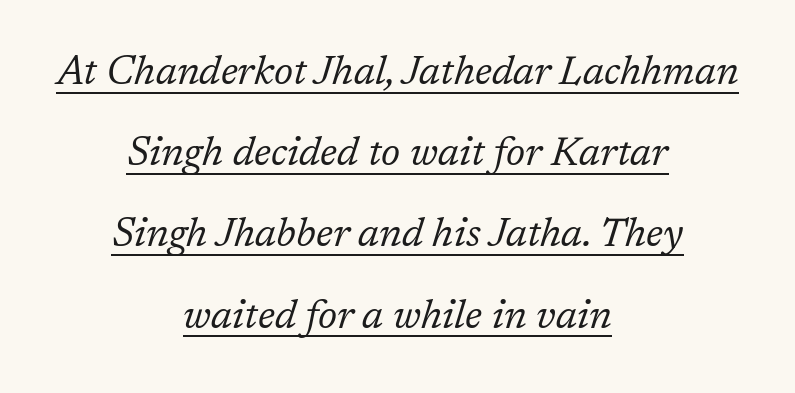
Look at the bottom of the vertical strokes: they flare into serifs here. Quick note: italic. The rendering uses natural spacing where letterforms have individual widths. You could fit nearly another row in the gap between these rows.
